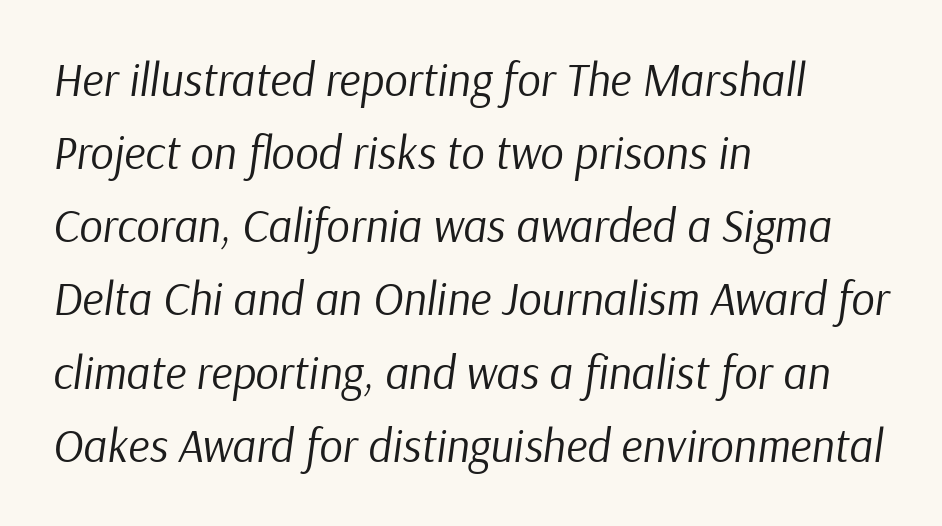
The image shows 46 px regular-weight type, italic (leaning right); set left-aligned, normal line spacing (1.59x), normal letter spacing, not underlined; low stroke contrast and a medium x-height.
